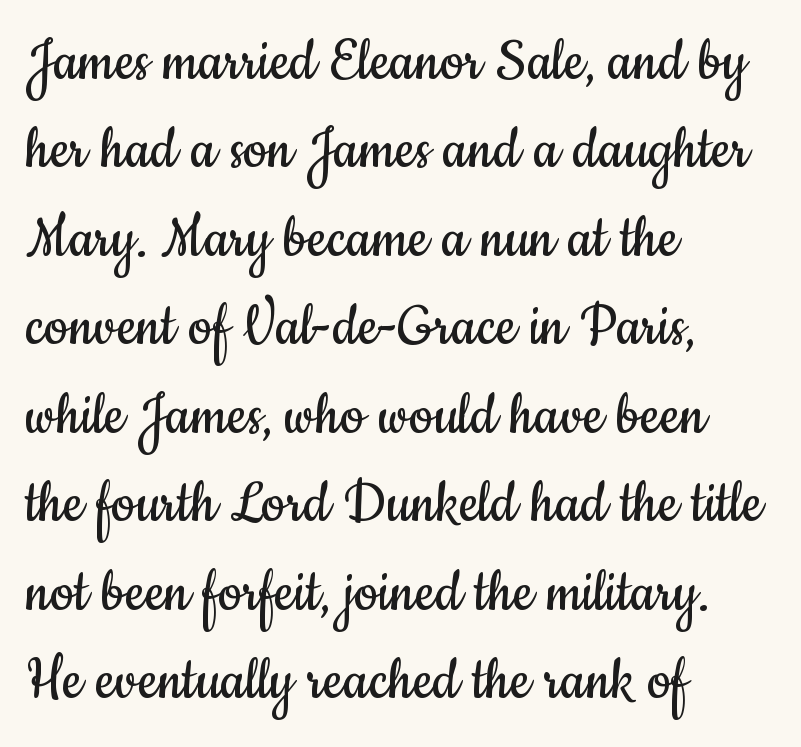
The image shows 67 px regular-weight, condensed sans-serif type; set left-aligned, normal line spacing (1.32x), normal letter spacing, not underlined; low stroke contrast and a small x-height.
